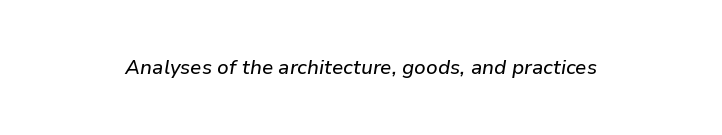
Q: Is the text italic (slanted)? A: Yes, it leans right by about 9 degrees.
Q: Is the text underlined? A: No.
Q: Is the spacing between letters normal or unusually wide? A: Normal.
